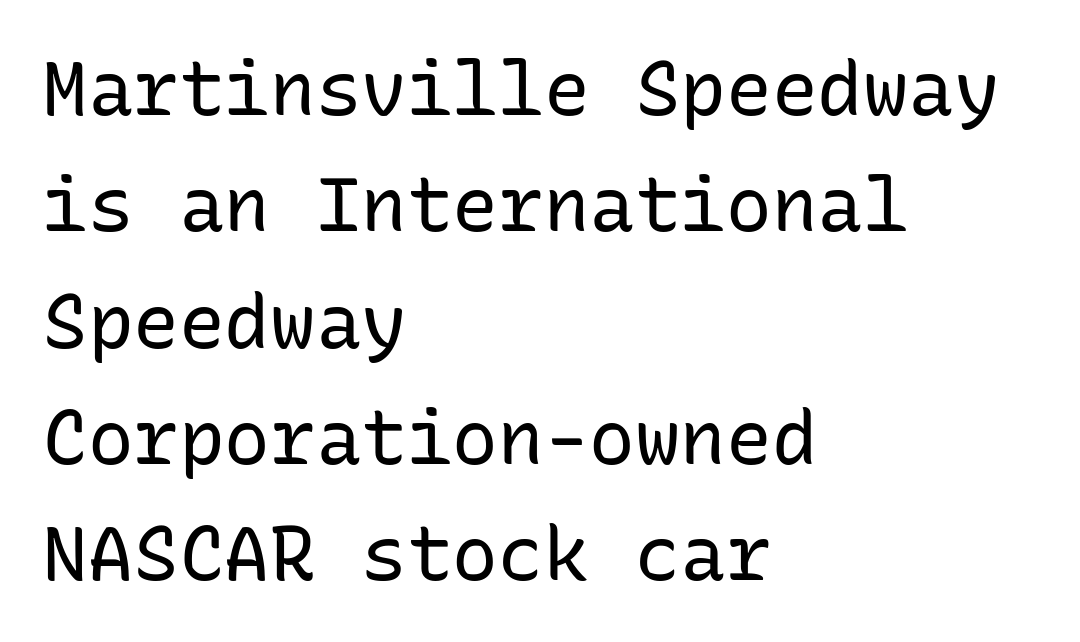
The image shows 76 px regular-weight sans-serif type, upright, monospaced; set left-aligned, normal line spacing (1.53x), normal letter spacing, not underlined; low stroke contrast and a medium x-height.
